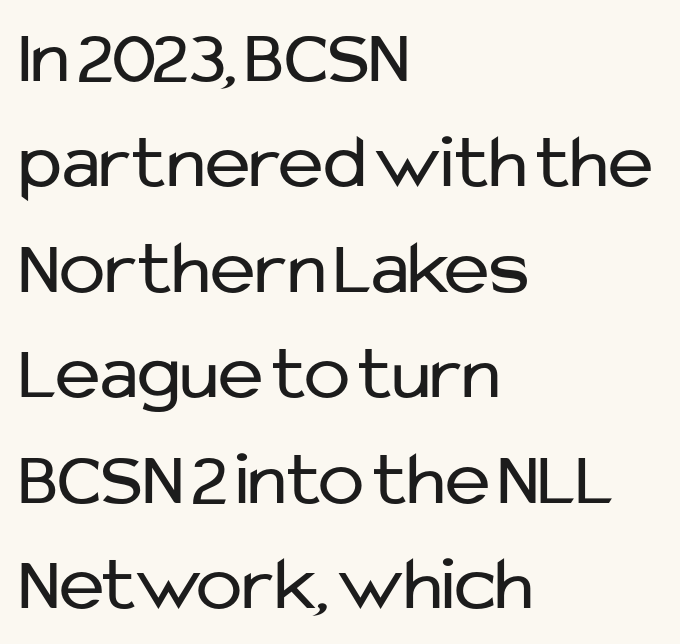
Which margin do the lines hug? The left one — the right edge is uneven. The face used here is proportionally spaced, like ordinary book or web type. Stems and bowls with no extra thickness — not bold. The zone under the glyphs is completely vacant. Short note: letters normally spaced. To sum up the face: it is a sans, with no serifs.
